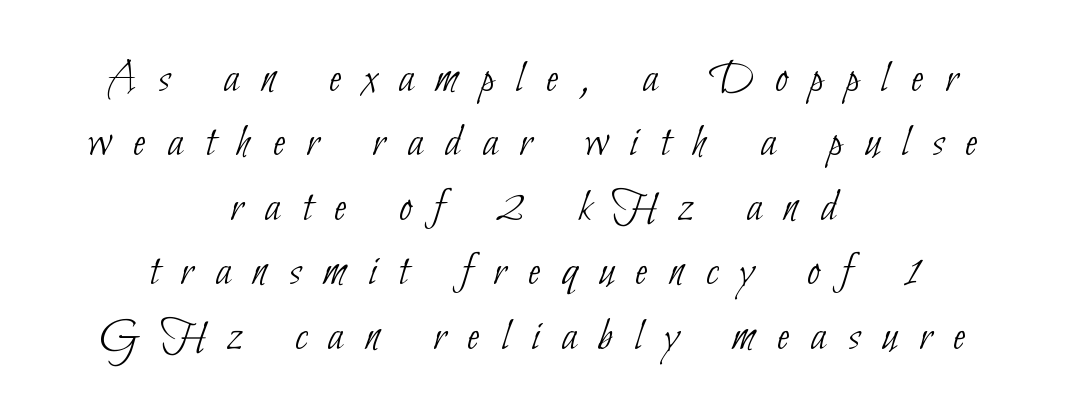
The image shows 46 px thin, condensed sans-serif type; set centered, normal line spacing (1.4x), unusually wide letter spacing (+0.48 em), not underlined; low stroke contrast and a small x-height.
